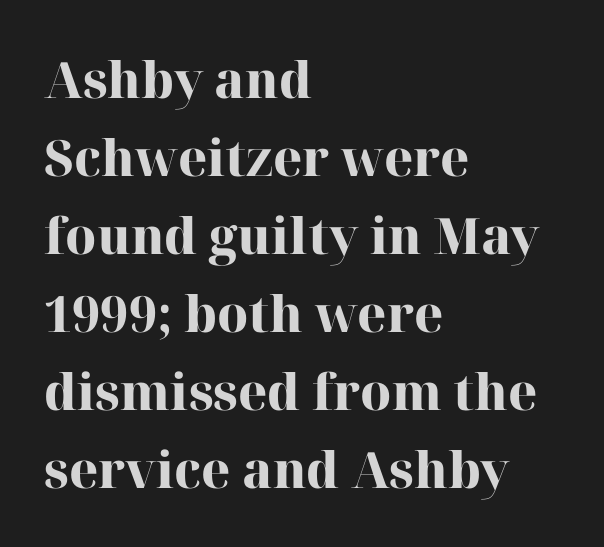
Q: Is the text bold? A: Yes.
Q: Is the text italic (slanted)? A: No, it is upright.
Q: Is the typeface a serif or a sans-serif typeface? A: Serif.
Q: Is the text underlined? A: No.
Q: How is the paragraph aligned? A: Left-aligned.
Q: Is the spacing between letters normal or unusually wide? A: Normal.
Q: Is the spacing between lines tight, normal or loose? A: Normal.
Q: Width (condensed, normal, or wide)? A: Normal.
Q: Stroke contrast? A: High.
Q: x-height? A: Medium.
Q: Monospaced? A: No.
